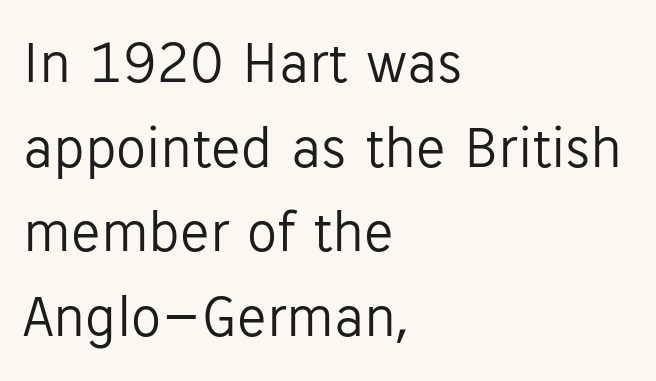
The image shows 60 px light sans-serif type, upright; set left-aligned, normal line spacing (1.41x), normal letter spacing, not underlined; low stroke contrast and a medium x-height.
